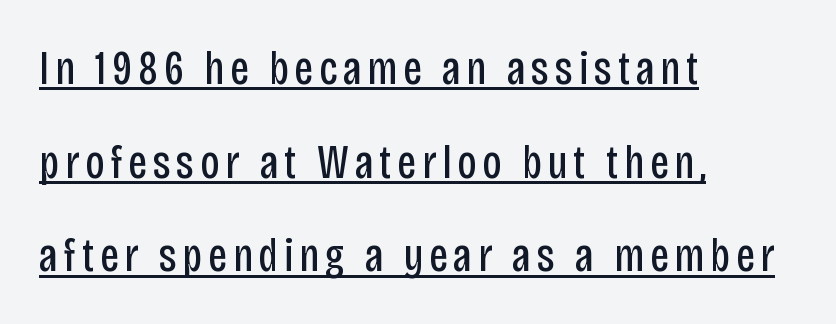
{"serif": "no", "italic": "no", "bold": "no", "weight": "regular", "width": "condensed", "stroke_contrast": "low", "x_height": "large", "monospaced": "no", "underline": "yes", "align": "left", "line_spacing": "loose", "line_spacing_ratio": 1.95, "glyph_px": 48}
